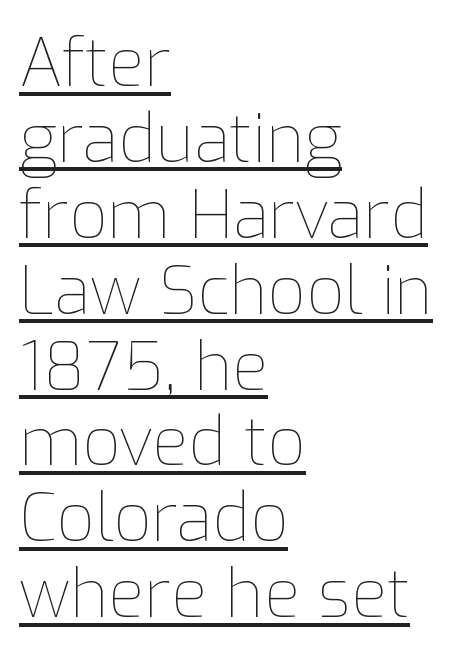
The image shows 66 px thin type, upright; set left-aligned, tight line spacing (1.15x), normal letter spacing, underlined; low stroke contrast and a medium x-height.
